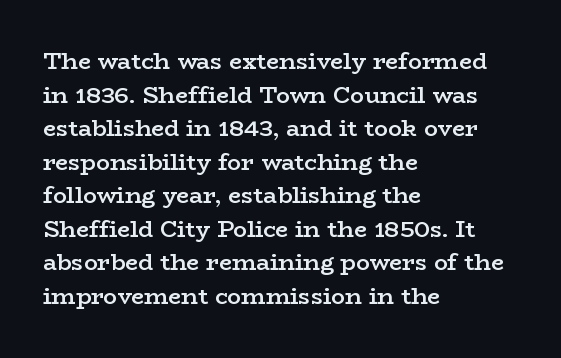
{"italic": "no", "bold": "semi", "underline": "no", "align": "left", "line_spacing": "normal", "line_spacing_ratio": 1.46, "letter_spacing": "normal", "letter_spacing_em": 0.0, "glyph_px": 23}
